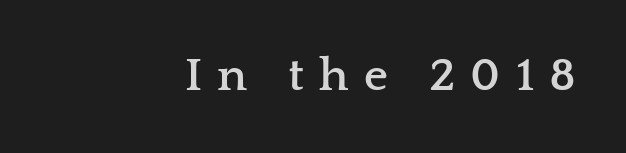
{"serif": "yes", "italic": "no", "bold": "yes", "weight": "semibold", "width": "wide", "stroke_contrast": "low", "x_height": "medium", "monospaced": "no", "underline": "no", "align": "right", "letter_spacing": "wide", "letter_spacing_em": 0.32, "glyph_px": 47}
